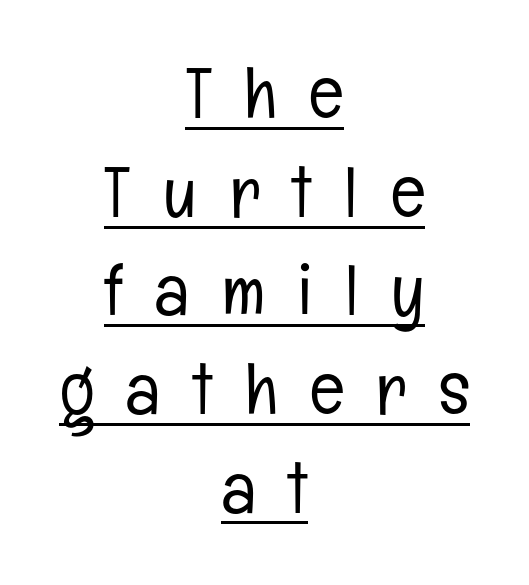
Ascenders rise straight up at ninety degrees. Quick note: interline space is typical. Beneath each row of characters lies a ruled line. This rendering widens character spacing well past its baseline value. You could not count columns in this text — the font is proportionally spaced. Caption: face not bold, strokes unweighted.
